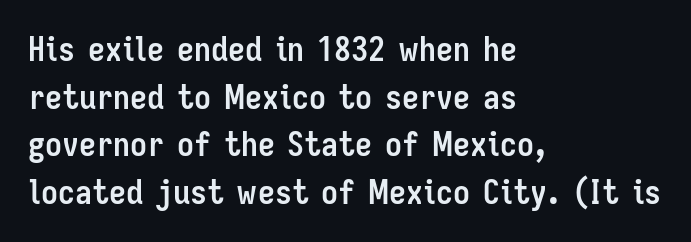
Notice how thick the strokes are: this is what a full bold looks like. The strip under each line holds only bare page. The passage shown is typed in a proportional face where columns would drift. Serifs: no, the terminals of the letterforms are clean.
